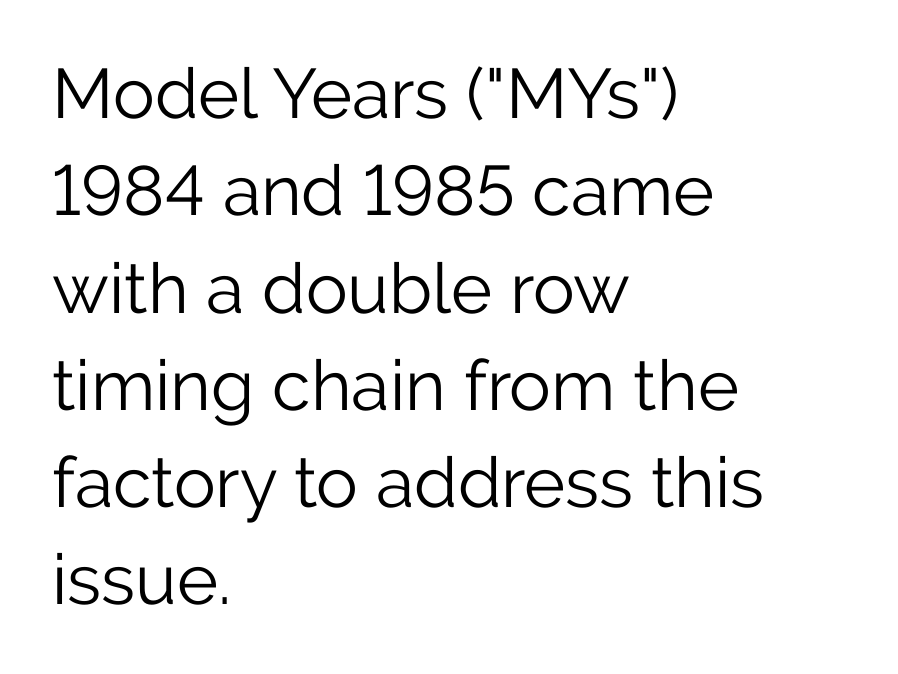
The tracking reads as untouched default to a designer's eye. Letters rest on an invisible, unmarked baseline. A typesetter would call this proportional, since set widths differ per character. The passage shown is typeset with a sans-serif family.
